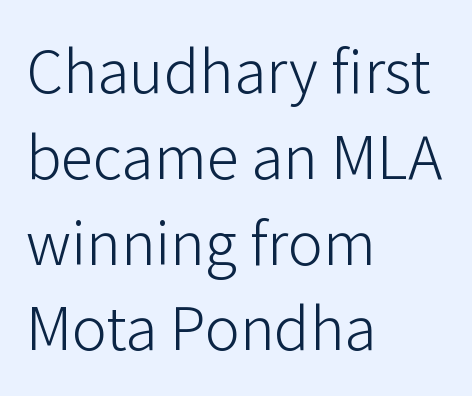
{"serif": "no", "italic": "no", "bold": "no", "weight": "light", "width": "normal", "stroke_contrast": "low", "x_height": "medium", "monospaced": "no", "underline": "no", "align": "left", "line_spacing": "normal", "line_spacing_ratio": 1.32, "letter_spacing": "normal", "letter_spacing_em": 0.0, "glyph_px": 65}
